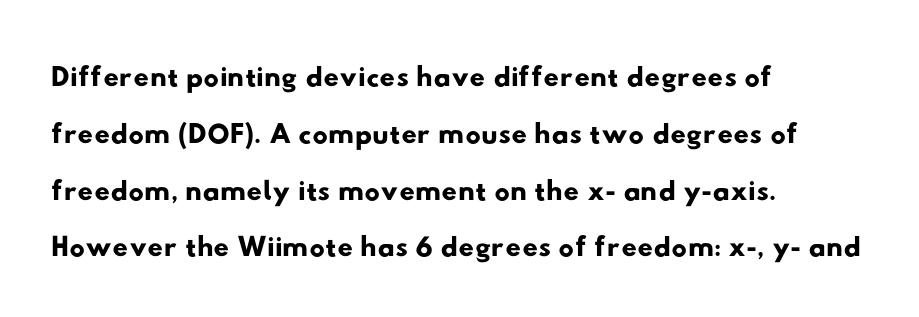
The passage shown is typeset with a sans-serif family. Reading down the block, your eye returns to a fixed left position each line. The lines sit at an ordinary, default distance from one another. In terms of letterspacing, this is plain default setting. The string is rendered with underlining switched off.
